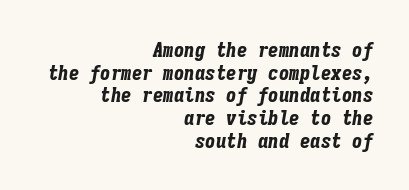
The leading is snug, giving the passage a crowded texture. The characters look thick and weighty, a clear bold. Reading down the block, your eye finds every line finishing at a fixed right position. Observe the ordinary spacing: letters are neighbours, not strangers. In terms of posture, this sample is oblique. Has an underline been added? It has not.
